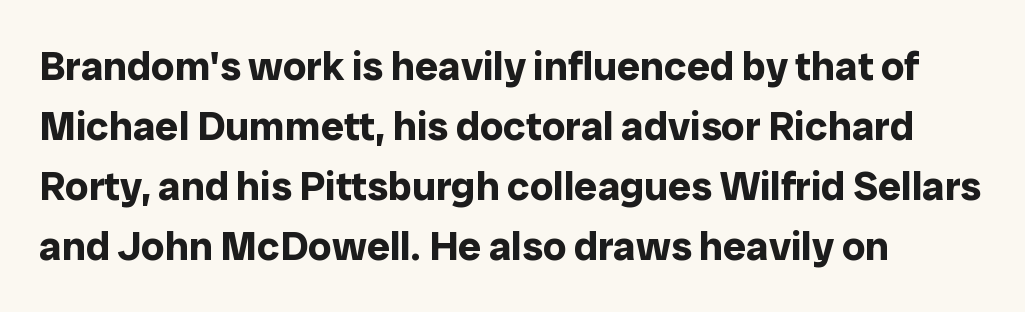
The line texture is even and compact thanks to regular tracking. Any mark beneath the type? The region is blank. The letters stand upright; this is a roman face. The passage shown stacks its lines at a standard gap.
